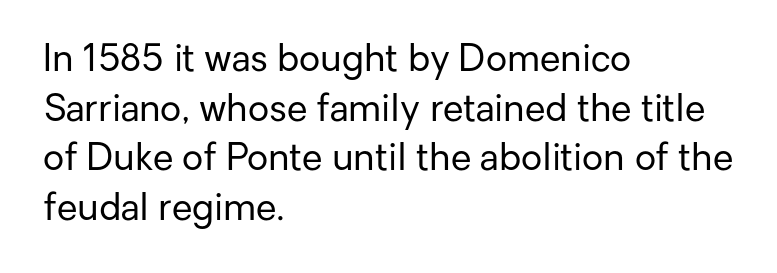
Q: Is the text bold? A: No.
Q: Is the text italic (slanted)? A: No, it is upright.
Q: Is the typeface a serif or a sans-serif typeface? A: Sans-serif.
Q: Is the text underlined? A: No.
Q: How is the paragraph aligned? A: Left-aligned.
Q: Is the spacing between letters normal or unusually wide? A: Normal.
Q: Is the spacing between lines tight, normal or loose? A: Normal.
Q: Width (condensed, normal, or wide)? A: Normal.
Q: Stroke contrast? A: Low.
Q: x-height? A: Medium.
Q: Monospaced? A: No.
